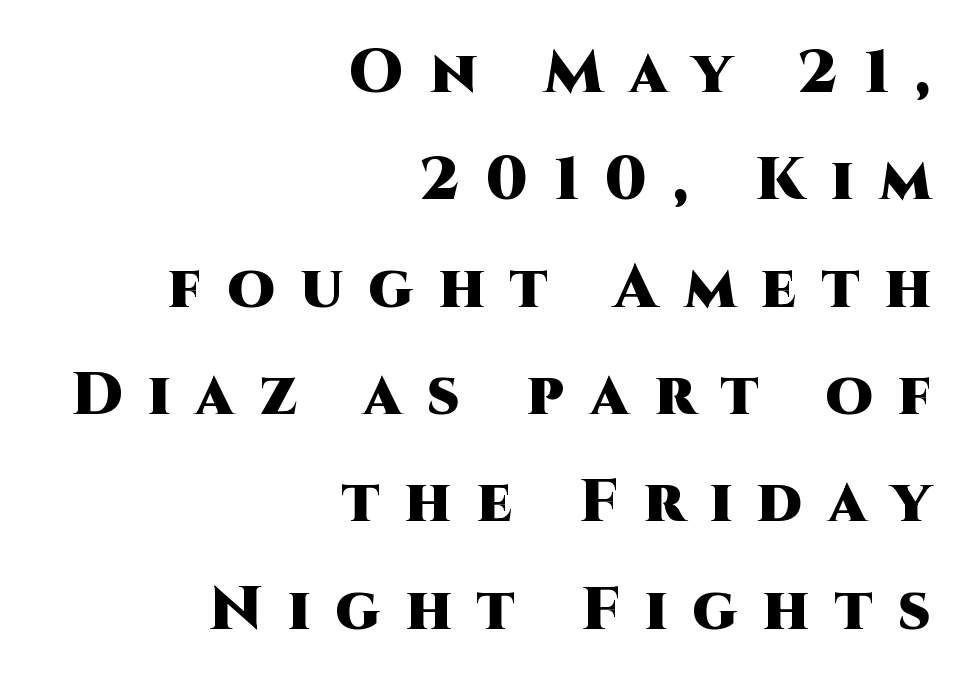
The image shows 61 px heavy sans-serif type, upright; set right-aligned, line spacing 1.76x, unusually wide letter spacing (+0.42 em), not underlined; high stroke contrast and a large x-height.
